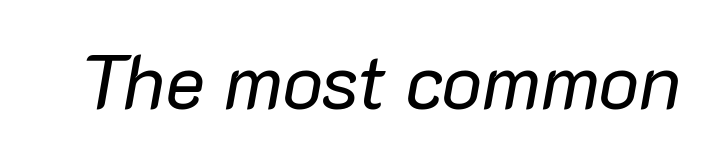
{"italic": "yes", "lean": "right", "slant_degrees": 10, "bold": "no", "weight": "regular", "width": "normal", "stroke_contrast": "low", "x_height": "medium", "monospaced": "no", "underline": "no", "letter_spacing": "normal", "letter_spacing_em": 0.0, "glyph_px": 76}
